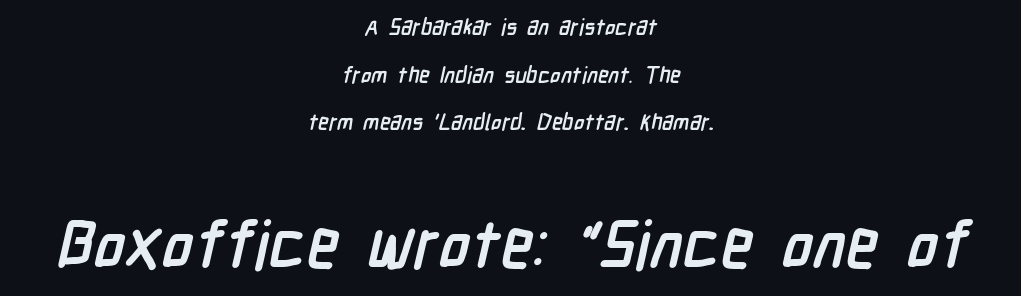
The image shows 66 px semibold, condensed sans-serif type; set centered, loose line spacing (2.17x), normal letter spacing, not underlined; the second (bottom) block is 3.0x larger; low stroke contrast and a medium x-height.
